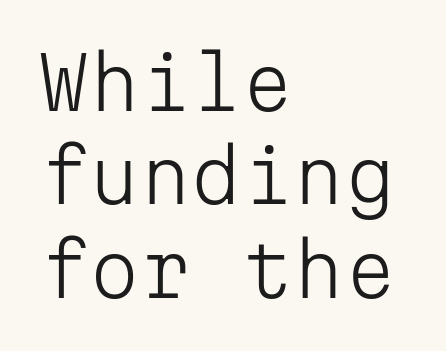
Q: Is the text bold? A: No.
Q: Is the text italic (slanted)? A: No, it is upright.
Q: Is the typeface a serif or a sans-serif typeface? A: Sans-serif.
Q: Is the text underlined? A: No.
Q: How is the paragraph aligned? A: Left-aligned.
Q: Is the spacing between letters normal or unusually wide? A: Normal.
Q: Is the spacing between lines tight, normal or loose? A: Normal.
Q: Width (condensed, normal, or wide)? A: Normal.
Q: Stroke contrast? A: Low.
Q: x-height? A: Medium.
Q: Monospaced? A: Yes.
